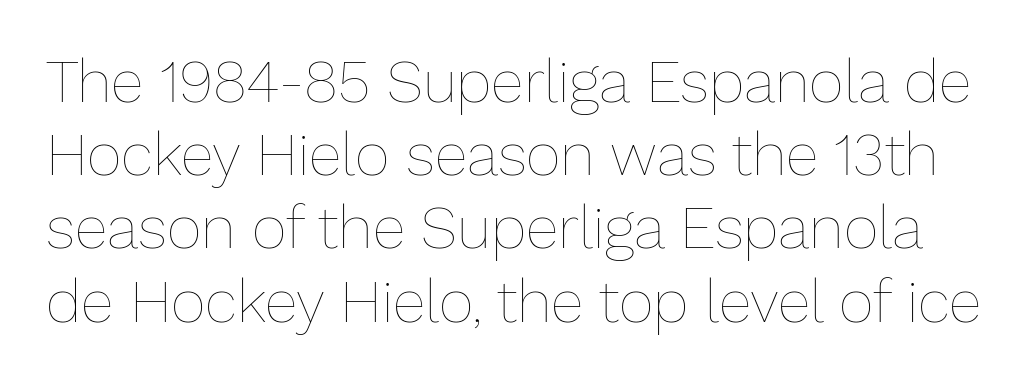
{"italic": "no", "bold": "no", "weight": "thin", "width": "normal", "stroke_contrast": "low", "x_height": "medium", "monospaced": "no", "underline": "no", "line_spacing_ratio": 1.22, "letter_spacing": "normal", "letter_spacing_em": 0.0, "glyph_px": 60}
